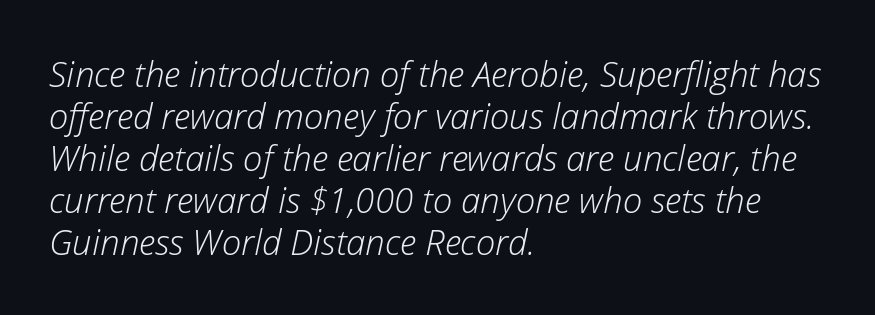
The image shows 35 px light type, italic (leaning right); set left-aligned, line spacing 1.2x, normal letter spacing, not underlined; low stroke contrast and a medium x-height.
